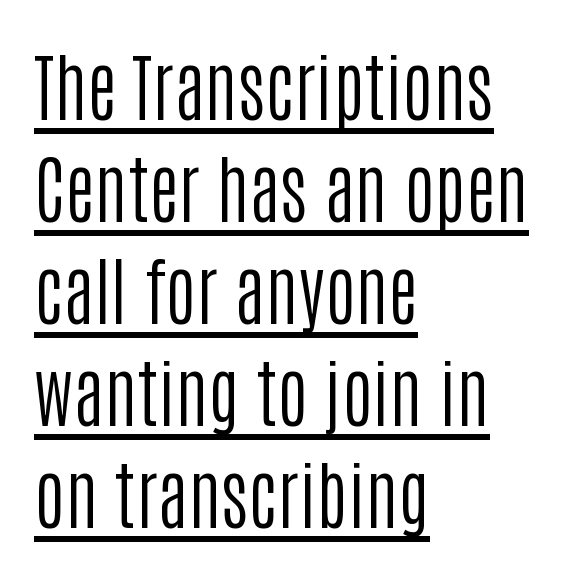
Is the letter spacing exaggerated? No — it looks like the ordinary default. Compared with typical paragraphs, the rows here are spaced about the same. All the whitespace from short lines collects on the right. This reads as an unemphasized weight, regular at the heaviest.
